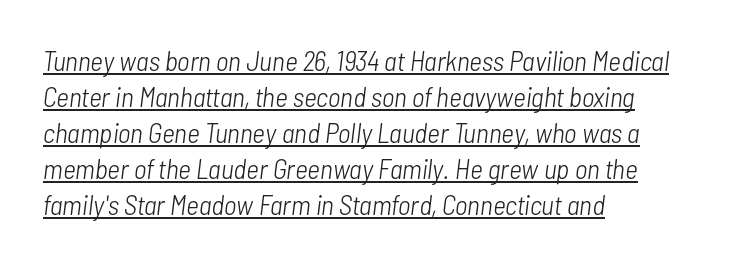
The image shows 28 px light, condensed type, italic (leaning right); set left-aligned, normal line spacing (1.29x), normal letter spacing, underlined; low stroke contrast and a medium x-height.
